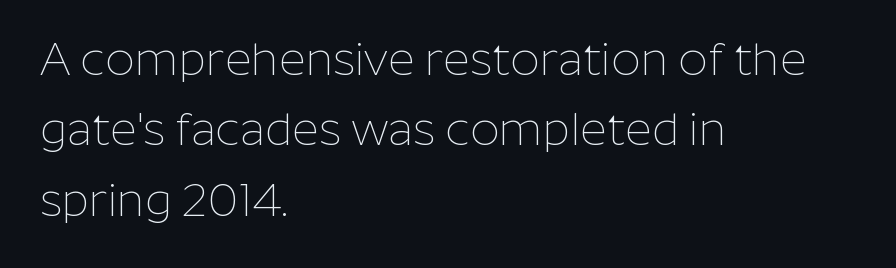
Q: Is the text bold? A: No.
Q: Is the text italic (slanted)? A: No, it is upright.
Q: Is the typeface a serif or a sans-serif typeface? A: Sans-serif.
Q: Is the text underlined? A: No.
Q: How is the paragraph aligned? A: Left-aligned.
Q: Is the spacing between letters normal or unusually wide? A: Normal.
Q: Is the spacing between lines tight, normal or loose? A: Normal.
Q: Width (condensed, normal, or wide)? A: Normal.
Q: Stroke contrast? A: Low.
Q: x-height? A: Medium.
Q: Monospaced? A: No.
